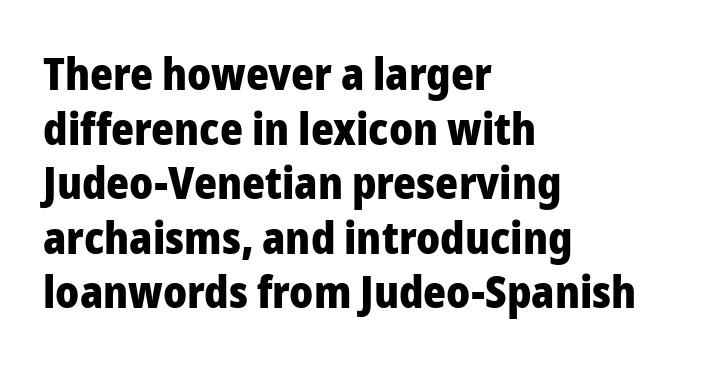
Q: Is the text bold? A: Yes.
Q: Is the text italic (slanted)? A: No, it is upright.
Q: Is the typeface a serif or a sans-serif typeface? A: Sans-serif.
Q: Is the text underlined? A: No.
Q: How is the paragraph aligned? A: Left-aligned.
Q: Is the spacing between letters normal or unusually wide? A: Normal.
Q: Width (condensed, normal, or wide)? A: Normal.
Q: Stroke contrast? A: Low.
Q: x-height? A: Medium.
Q: Monospaced? A: No.
